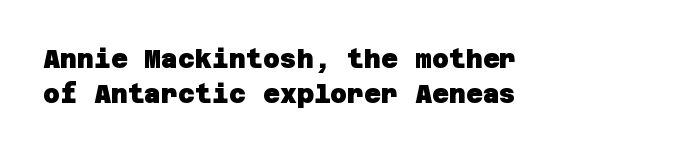
The image shows 26 px bold type; set left-aligned, normal line spacing (1.35x), normal letter spacing, not underlined.
